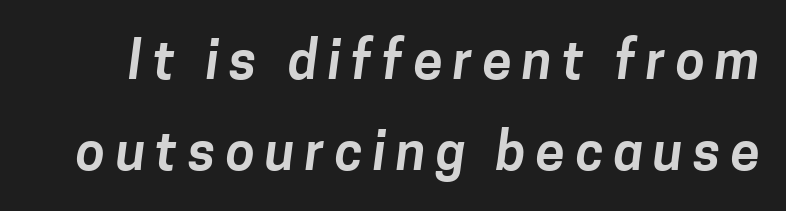
{"serif": "no", "width": "normal", "stroke_contrast": "low", "x_height": "medium", "monospaced": "no", "underline": "no", "line_spacing_ratio": 1.72, "glyph_px": 53}
